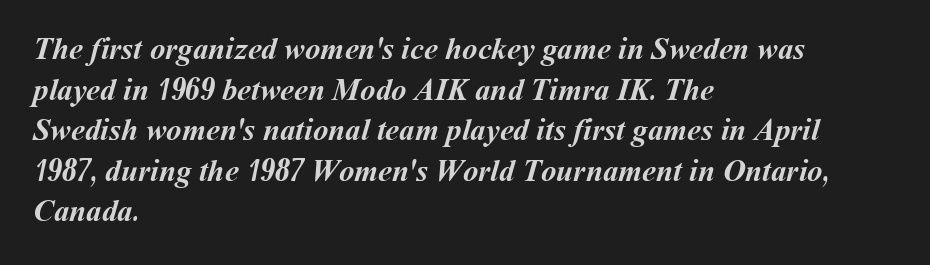
Q: Is the text bold? A: Yes.
Q: Is the text underlined? A: No.
Q: How is the paragraph aligned? A: Left-aligned.
Q: Is the spacing between letters normal or unusually wide? A: Normal.
Q: Is the spacing between lines tight, normal or loose? A: Normal.
Q: Width (condensed, normal, or wide)? A: Normal.
Q: Stroke contrast? A: Medium.
Q: x-height? A: Medium.
Q: Monospaced? A: No.
